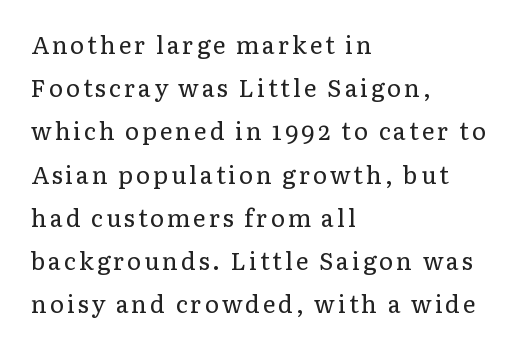
Q: Is the text bold? A: No.
Q: Is the text italic (slanted)? A: No, it is upright.
Q: Is the text underlined? A: No.
Q: How is the paragraph aligned? A: Left-aligned.
